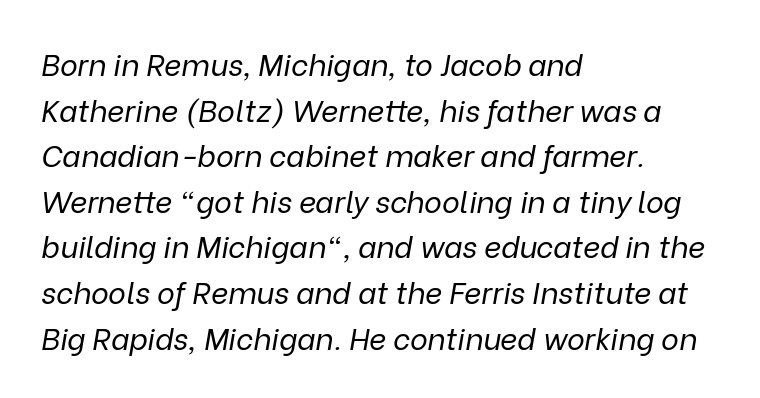
{"italic": "yes", "lean": "right", "slant_degrees": 9, "bold": "no", "weight": "regular", "width": "normal", "stroke_contrast": "low", "x_height": "medium", "monospaced": "no", "underline": "no", "align": "left", "line_spacing": "normal", "line_spacing_ratio": 1.52, "letter_spacing": "normal", "letter_spacing_em": 0.0, "glyph_px": 30}
